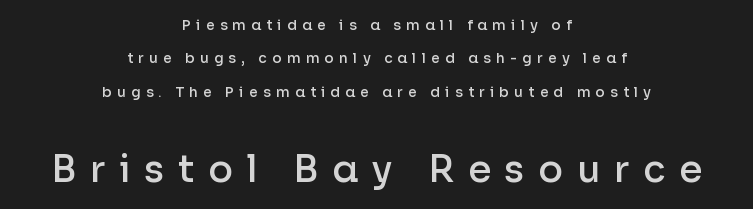
{"serif": "no", "italic": "no", "bold": "semi", "weight": "semibold", "width": "normal", "stroke_contrast": "low", "x_height": "medium", "monospaced": "no", "underline": "no", "align": "center", "line_spacing": "loose", "line_spacing_ratio": 2.38, "letter_spacing": "wide", "letter_spacing_em": 0.37, "larger_block": "second", "size_ratio": 2.64, "glyph_px": 37}
